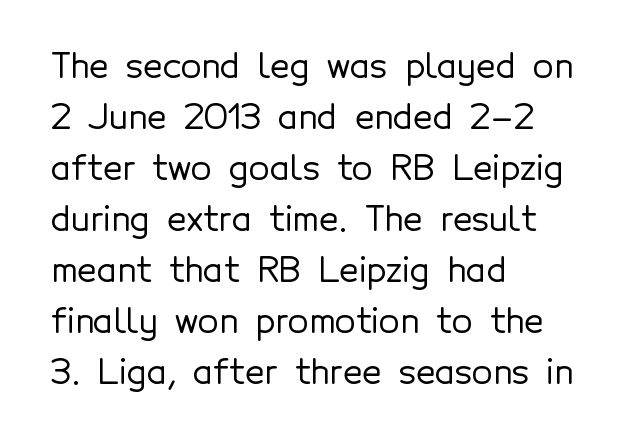
The image shows 34 px sans-serif type, upright; set left-aligned, normal line spacing (1.5x), normal letter spacing, not underlined; a medium x-height.
